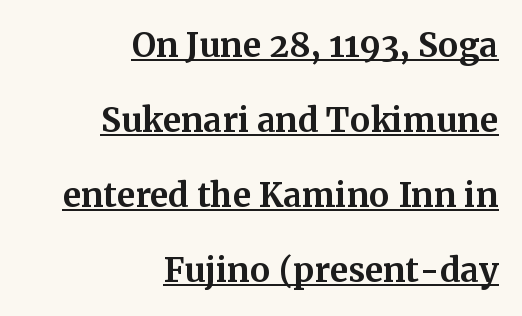
A typesetter would call this proportional, since set widths differ per character. Look at the tracking — it's just the regular setting, nothing added. Students, observe: this is what heavily led, spacious text looks like. Ordinary non-slanted type is in use.
